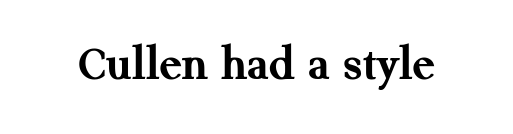
Q: Is the text bold? A: Yes.
Q: Is the text italic (slanted)? A: No, it is upright.
Q: Is the typeface a serif or a sans-serif typeface? A: Serif.
Q: Is the text underlined? A: No.
Q: Is the spacing between letters normal or unusually wide? A: Normal.
Q: Width (condensed, normal, or wide)? A: Normal.
Q: Stroke contrast? A: Medium.
Q: x-height? A: Medium.
Q: Monospaced? A: No.
